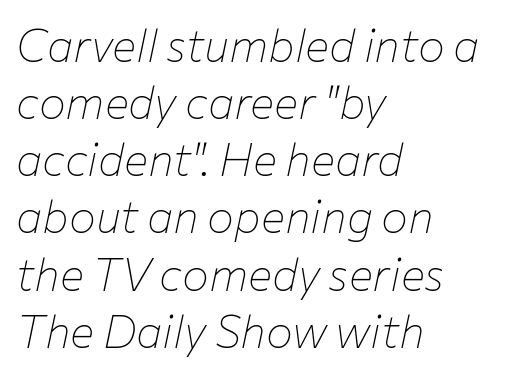
The lines are quadded left. Whoever set this chose a conventional vertical rhythm. These glyphs show unthickened strokes, regular width or finer. A bare baseline throughout the passage.
